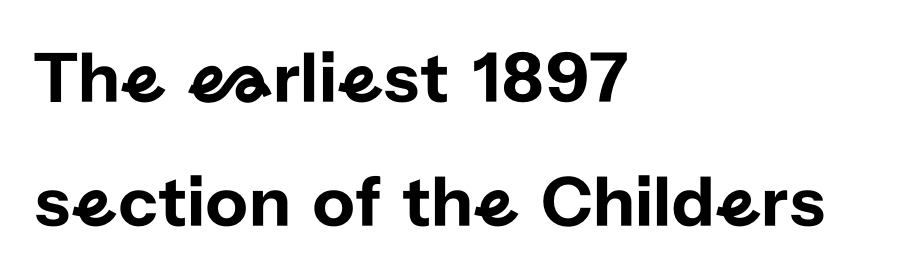
Q: Is the text italic (slanted)? A: No, it is upright.
Q: Is the typeface a serif or a sans-serif typeface? A: Sans-serif.
Q: Is the text underlined? A: No.
Q: How is the paragraph aligned? A: Left-aligned.
Q: Is the spacing between letters normal or unusually wide? A: Normal.
Q: Is the spacing between lines tight, normal or loose? A: Normal.
Q: Width (condensed, normal, or wide)? A: Normal.
Q: Stroke contrast? A: Low.
Q: x-height? A: Medium.
Q: Monospaced? A: No.
